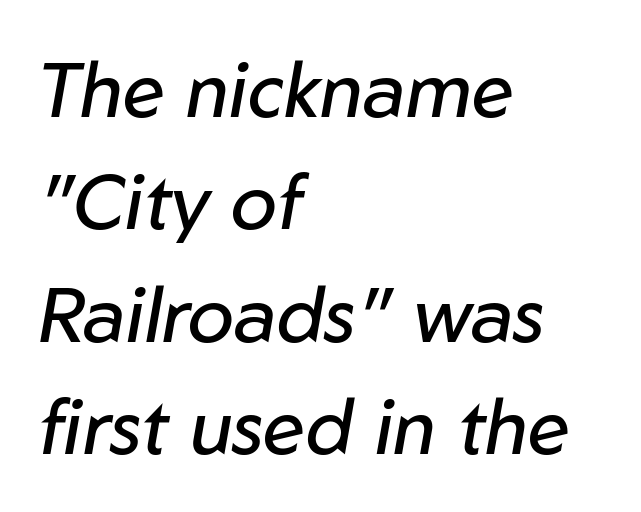
Each new line begins a customary step beneath the previous one. Every character sits at an angle, as italics do. Think of a printed novel: that variable character pitch is what you see here. What stands out about the letter spacing? Nothing — it is the standard amount. Horizontal alignment here is leftward, the default for most running prose.
